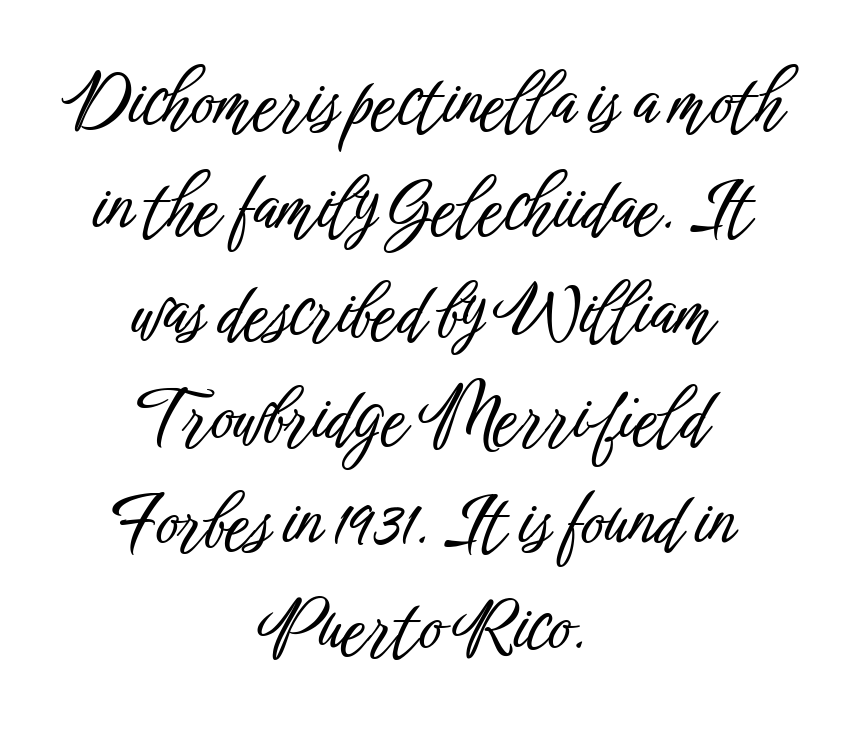
{"serif": "no", "width": "condensed", "stroke_contrast": "low", "x_height": "medium", "monospaced": "no", "underline": "no", "align": "center", "line_spacing": "normal", "line_spacing_ratio": 1.5, "letter_spacing": "normal", "letter_spacing_em": 0.0, "glyph_px": 70}
